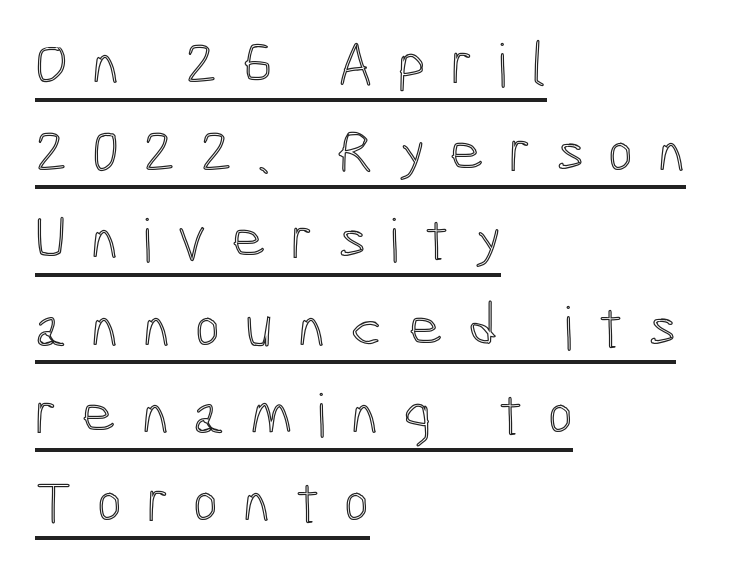
Q: Is the text italic (slanted)? A: No, it is upright.
Q: Is the text underlined? A: Yes.
Q: How is the paragraph aligned? A: Left-aligned.
Q: Is the spacing between letters normal or unusually wide? A: Unusually wide.
Q: Is the spacing between lines tight, normal or loose? A: Normal.
Q: Width (condensed, normal, or wide)? A: Condensed.
Q: x-height? A: Medium.
Q: Monospaced? A: No.
